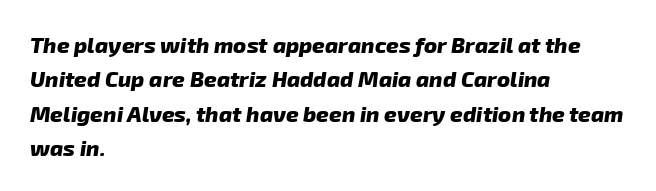
{"bold": "yes", "underline": "no", "align": "left", "line_spacing": "normal", "line_spacing_ratio": 1.56, "letter_spacing": "normal", "letter_spacing_em": 0.0, "glyph_px": 22}
